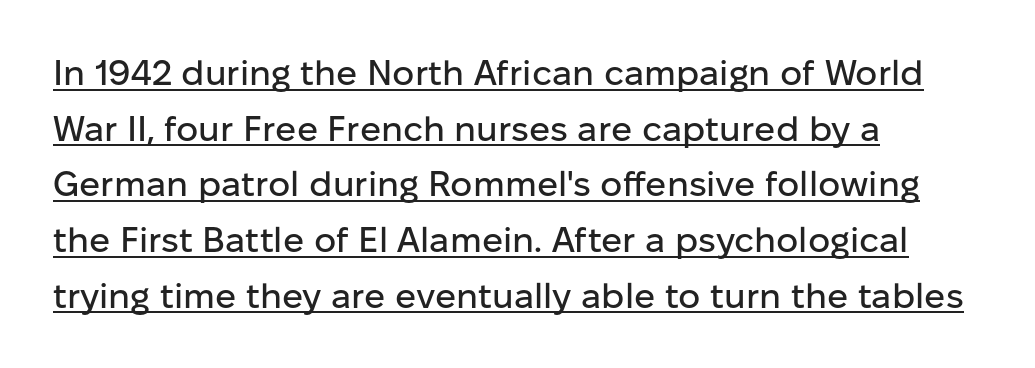
Q: Is the text italic (slanted)? A: No, it is upright.
Q: Is the typeface a serif or a sans-serif typeface? A: Sans-serif.
Q: Is the text underlined? A: Yes.
Q: How is the paragraph aligned? A: Left-aligned.
Q: Is the spacing between letters normal or unusually wide? A: Normal.
Q: Is the spacing between lines tight, normal or loose? A: Normal.
Q: Width (condensed, normal, or wide)? A: Normal.
Q: Stroke contrast? A: Low.
Q: x-height? A: Medium.
Q: Monospaced? A: No.
